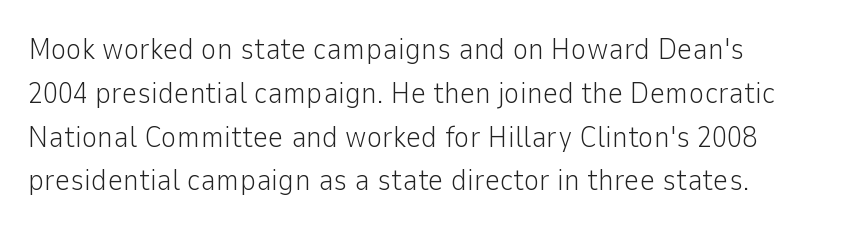
The letters stand upright; this is a roman face. The glyphs in this specimen are sans serif. Whoever set this chose a conventional vertical rhythm. Nothing unusual about the tracking: characters are spaced as the font intends. Alignment: flush left.
